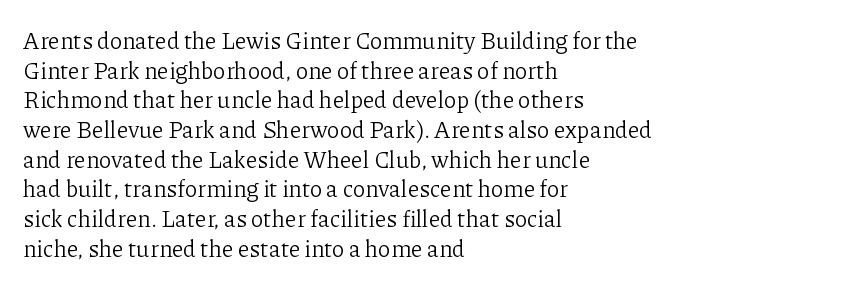
Q: Is the text bold? A: No.
Q: Is the text italic (slanted)? A: No, it is upright.
Q: Is the text underlined? A: No.
Q: How is the paragraph aligned? A: Left-aligned.
Q: Is the spacing between letters normal or unusually wide? A: Normal.
Q: Is the spacing between lines tight, normal or loose? A: Normal.
